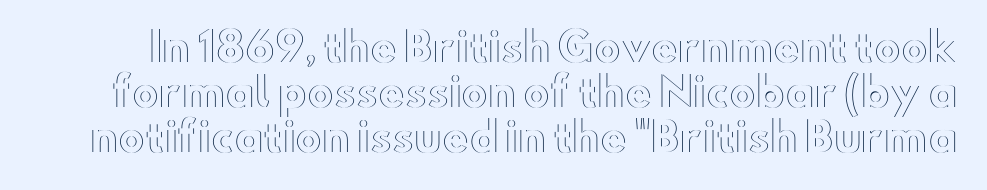
The image shows 40 px wide type, upright; set tight line spacing (1.12x), normal letter spacing, not underlined; a small x-height.
